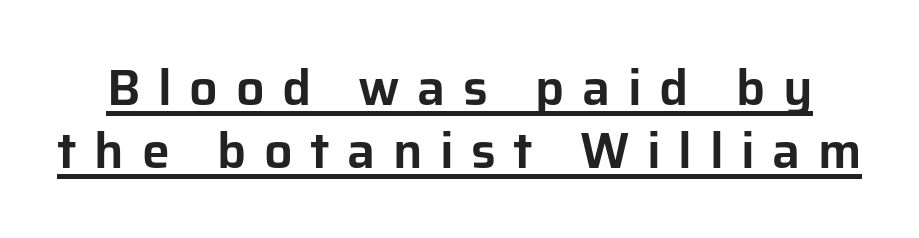
Here the designer chose a conventional face with non-uniform glyph widths. What's the leading like? Ordinary, nothing unusual. If you drew a line through each stem, it would be perfectly vertical. Caption: expanded tracking, letters set apart. A sans-serif font was chosen for this passage.
